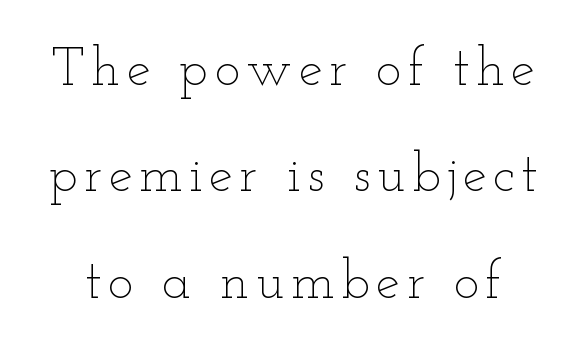
The image shows 54 px thin, wide type, upright; set loose line spacing (1.97x), not underlined; low stroke contrast and a small x-height.
